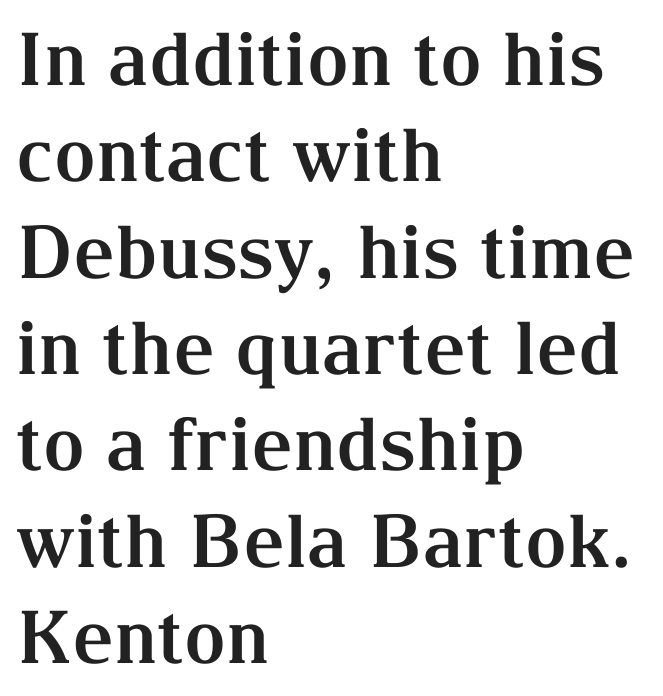
The image shows 73 px bold serif type, upright; set left-aligned, normal line spacing (1.32x), normal letter spacing, not underlined; medium stroke contrast and a medium x-height.
